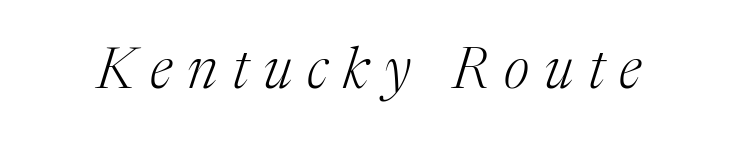
Q: Is the text bold? A: No.
Q: Is the text italic (slanted)? A: Yes, it leans right by about 17 degrees.
Q: Is the typeface a serif or a sans-serif typeface? A: Serif.
Q: Is the text underlined? A: No.
Q: Is the spacing between letters normal or unusually wide? A: Unusually wide.
Q: Width (condensed, normal, or wide)? A: Normal.
Q: Stroke contrast? A: Medium.
Q: x-height? A: Medium.
Q: Monospaced? A: No.
